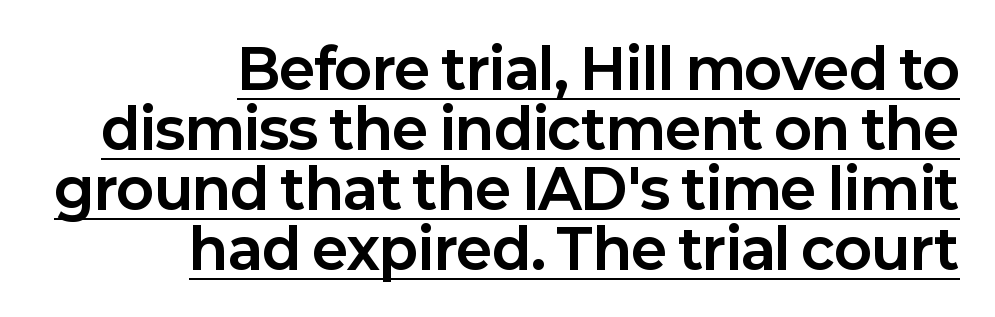
{"serif": "no", "italic": "no", "bold": "yes", "weight": "bold", "width": "normal", "stroke_contrast": "low", "x_height": "medium", "monospaced": "no", "underline": "yes", "align": "right", "line_spacing": "tight", "line_spacing_ratio": 1.09, "letter_spacing": "normal", "letter_spacing_em": 0.0, "glyph_px": 55}
